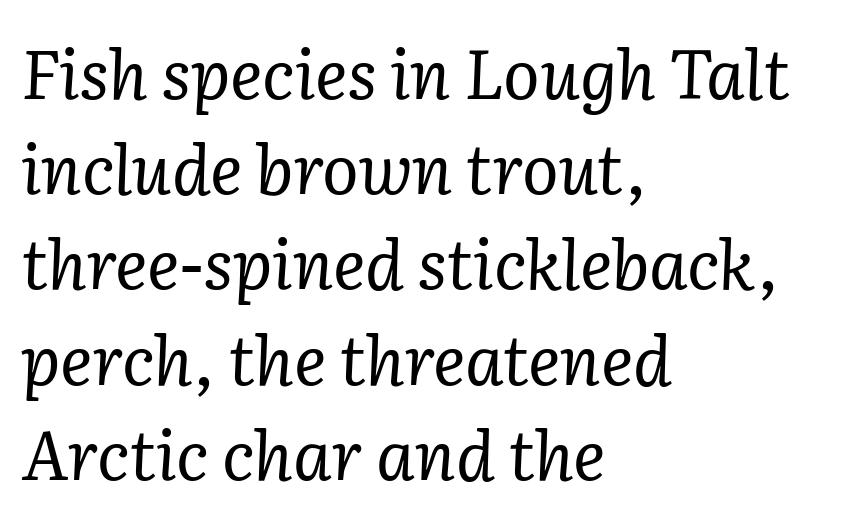
Q: Is the text bold? A: No.
Q: Is the text italic (slanted)? A: Yes, it leans right by about 2 degrees.
Q: Is the typeface a serif or a sans-serif typeface? A: Serif.
Q: Is the text underlined? A: No.
Q: How is the paragraph aligned? A: Left-aligned.
Q: Is the spacing between letters normal or unusually wide? A: Normal.
Q: Is the spacing between lines tight, normal or loose? A: Normal.
Q: Width (condensed, normal, or wide)? A: Normal.
Q: Stroke contrast? A: Low.
Q: x-height? A: Medium.
Q: Monospaced? A: No.
